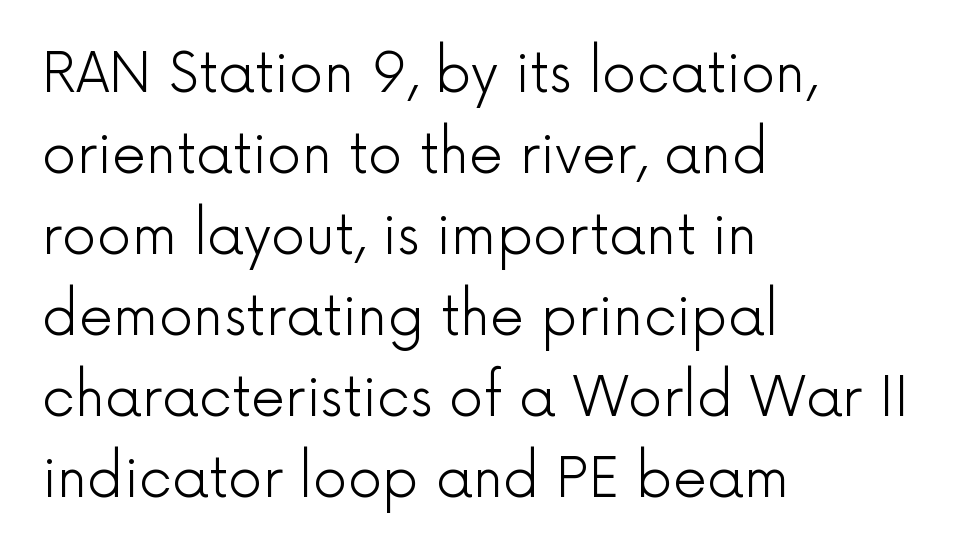
{"serif": "no", "italic": "no", "bold": "no", "weight": "light", "width": "normal", "x_height": "medium", "monospaced": "no", "underline": "no", "align": "left", "line_spacing": "normal", "line_spacing_ratio": 1.5, "letter_spacing": "normal", "letter_spacing_em": 0.0, "glyph_px": 54}
